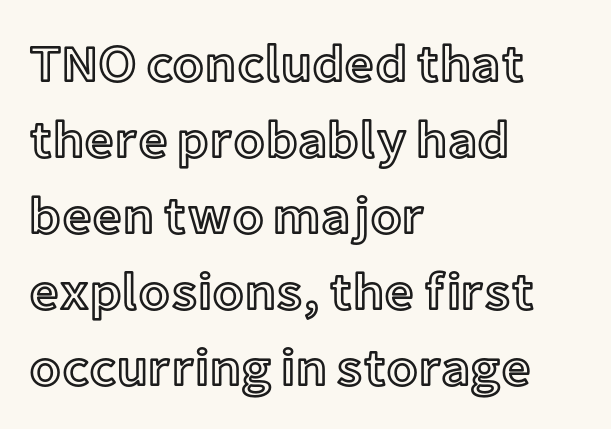
{"italic": "no", "width": "normal", "x_height": "medium", "monospaced": "no", "underline": "no", "align": "left", "line_spacing": "normal", "line_spacing_ratio": 1.46, "letter_spacing": "normal", "letter_spacing_em": 0.0, "glyph_px": 52}
